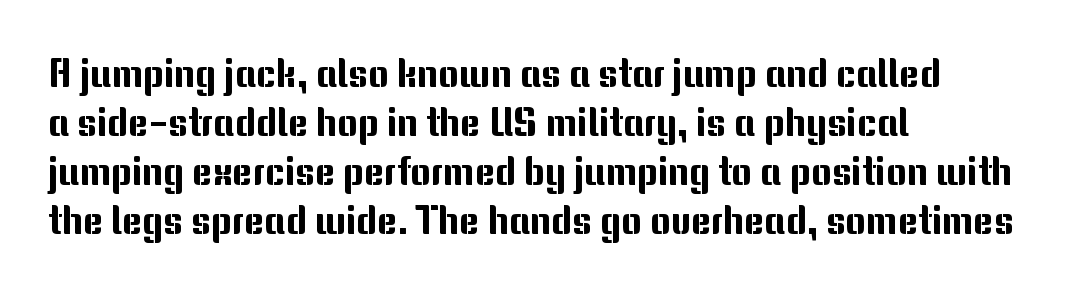
{"serif": "no", "italic": "no", "width": "normal", "stroke_contrast": "medium", "x_height": "medium", "monospaced": "no", "underline": "no", "align": "left", "line_spacing": "normal", "line_spacing_ratio": 1.26, "letter_spacing": "normal", "letter_spacing_em": 0.0, "glyph_px": 39}
